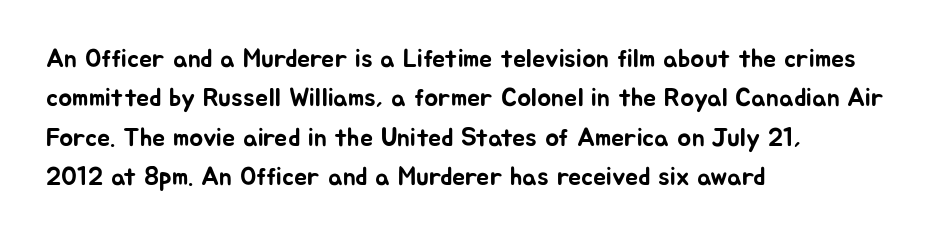
The image shows 26 px text type, upright; set left-aligned, normal line spacing (1.51x), normal letter spacing, not underlined.
